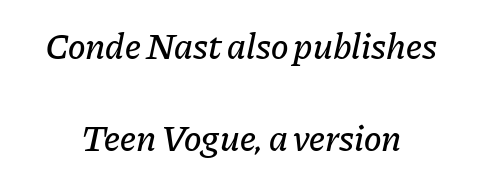
{"italic": "yes", "lean": "right", "slant_degrees": 11, "width": "normal", "stroke_contrast": "low", "x_height": "medium", "monospaced": "no", "underline": "no", "line_spacing": "loose", "line_spacing_ratio": 2.49, "letter_spacing": "normal", "letter_spacing_em": 0.0, "glyph_px": 37}
